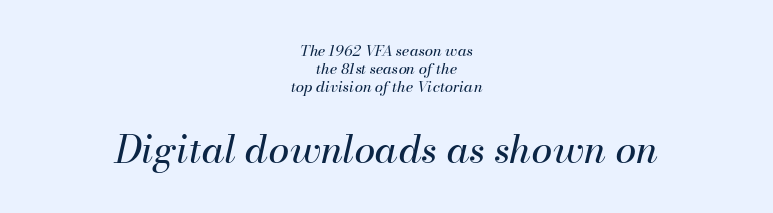
{"italic": "yes", "lean": "right", "slant_degrees": 13, "bold": "no", "weight": "regular", "width": "normal", "stroke_contrast": "medium", "x_height": "small", "monospaced": "no", "underline": "no", "align": "center", "line_spacing_ratio": 1.2, "letter_spacing": "normal", "letter_spacing_em": 0.0, "larger_block": "second", "size_ratio": 2.53, "glyph_px": 38}
